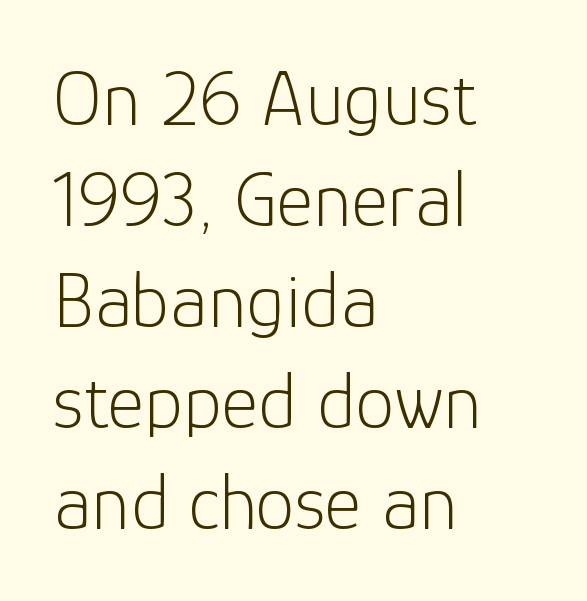
{"serif": "no", "italic": "no", "bold": "no", "weight": "light", "width": "normal", "stroke_contrast": "low", "x_height": "medium", "monospaced": "no", "underline": "no", "align": "left", "line_spacing": "normal", "line_spacing_ratio": 1.28, "letter_spacing": "normal", "letter_spacing_em": 0.0, "glyph_px": 79}
